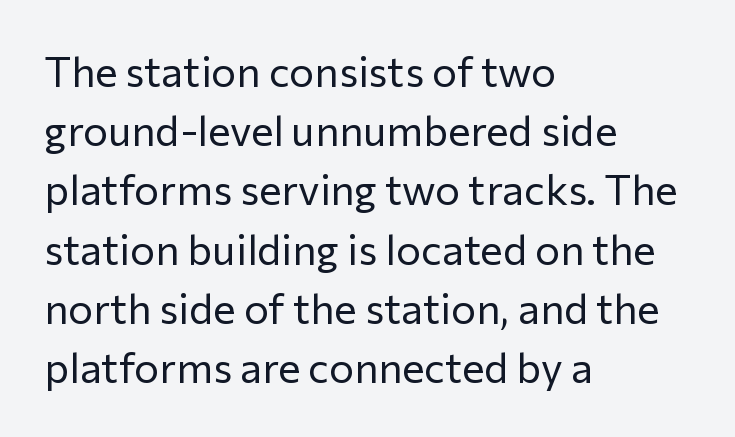
The image shows 42 px regular-weight sans-serif type, upright; set left-aligned, normal line spacing (1.41x), normal letter spacing, not underlined; low stroke contrast and a medium x-height.
